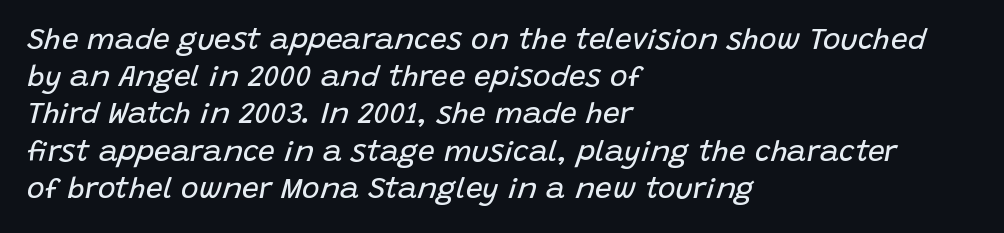
Q: Is the text bold? A: No.
Q: Is the text italic (slanted)? A: Yes, it leans right by about 15 degrees.
Q: Is the text underlined? A: No.
Q: How is the paragraph aligned? A: Left-aligned.
Q: Is the spacing between letters normal or unusually wide? A: Normal.
Q: Width (condensed, normal, or wide)? A: Normal.
Q: Stroke contrast? A: Low.
Q: x-height? A: Large.
Q: Monospaced? A: No.
